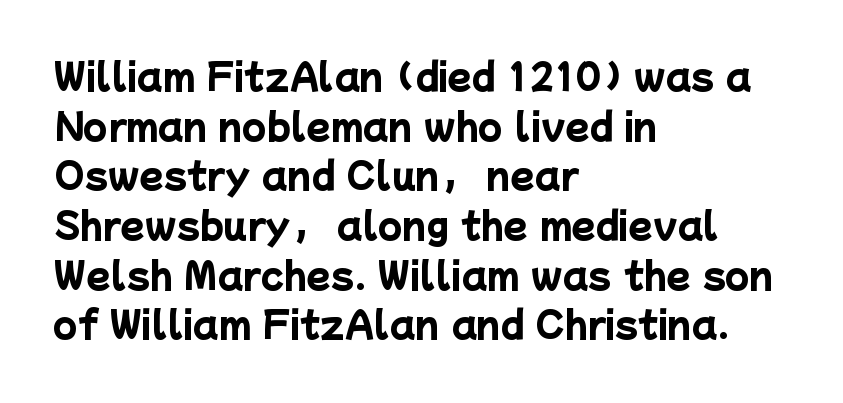
{"serif": "no", "bold": "yes", "weight": "heavy", "width": "normal", "stroke_contrast": "low", "x_height": "medium", "monospaced": "no", "underline": "no", "align": "left", "line_spacing": "normal", "line_spacing_ratio": 1.42, "letter_spacing": "normal", "letter_spacing_em": 0.0, "glyph_px": 35}
